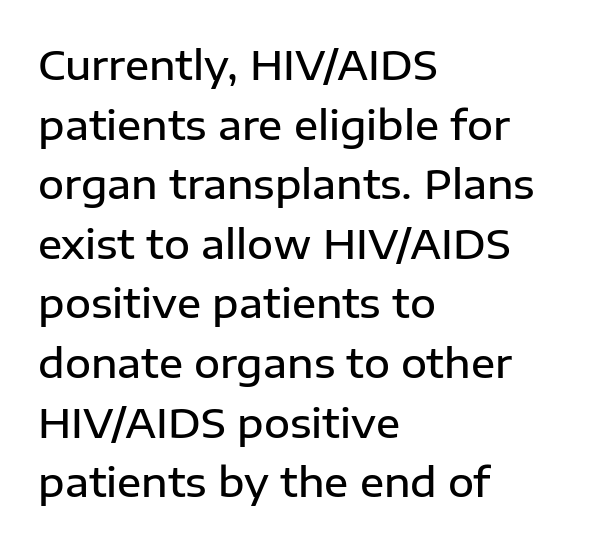
The image shows 40 px semibold sans-serif type, upright; set left-aligned, normal line spacing (1.49x), normal letter spacing, not underlined; low stroke contrast and a medium x-height.
